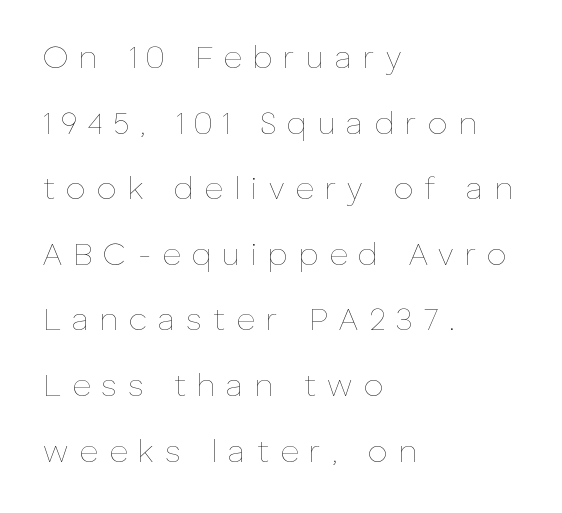
{"italic": "no", "bold": "no", "weight": "thin", "width": "normal", "stroke_contrast": "low", "x_height": "medium", "monospaced": "no", "underline": "no", "align": "left", "line_spacing": "loose", "line_spacing_ratio": 2.05, "letter_spacing": "wide", "letter_spacing_em": 0.34, "glyph_px": 32}
